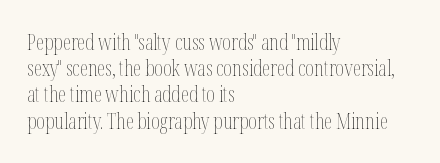
Does extra space separate the letters? No, they use regular spacing. Layout note: lines flush left. The area under the type is left untouched. This reads as an unemphasized weight, regular at the heaviest. This is roman type, the default non-slanted kind. Vertical spacing — default.
